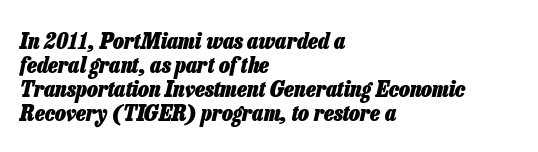
The image shows 23 px bold type, italic (leaning right); set left-aligned, tight line spacing (1.05x), normal letter spacing, not underlined.
